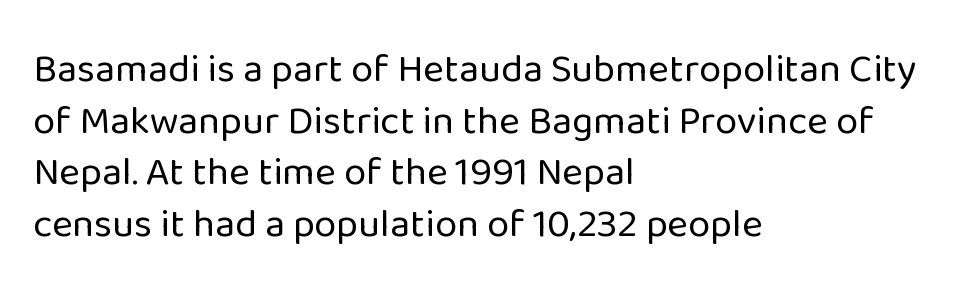
{"serif": "no", "italic": "no", "bold": "no", "weight": "regular", "width": "normal", "stroke_contrast": "low", "x_height": "medium", "monospaced": "no", "underline": "no", "align": "left", "line_spacing": "normal", "line_spacing_ratio": 1.29, "letter_spacing": "normal", "letter_spacing_em": 0.0, "glyph_px": 40}
